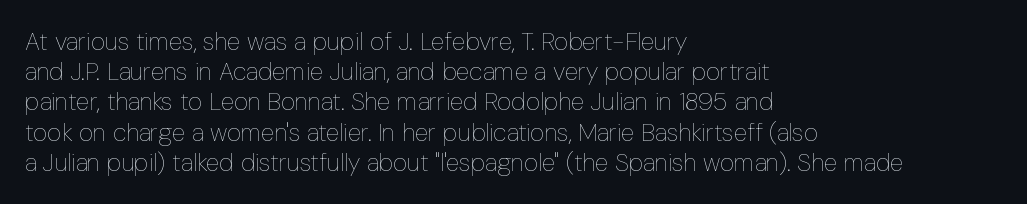
In terms of posture, this sample is upright. The rendering keeps characters at their native spacing. Caption: face not bold, strokes unweighted. The string is rendered with underlining switched off. Horizontal alignment here is leftward, the default for most running prose.
